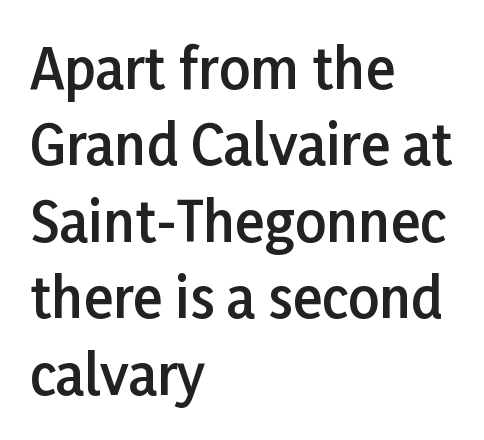
{"serif": "no", "italic": "no", "bold": "semi", "weight": "semibold", "width": "normal", "stroke_contrast": "low", "x_height": "medium", "monospaced": "no", "underline": "no", "align": "left", "line_spacing": "normal", "line_spacing_ratio": 1.39, "letter_spacing": "normal", "letter_spacing_em": 0.0, "glyph_px": 55}
